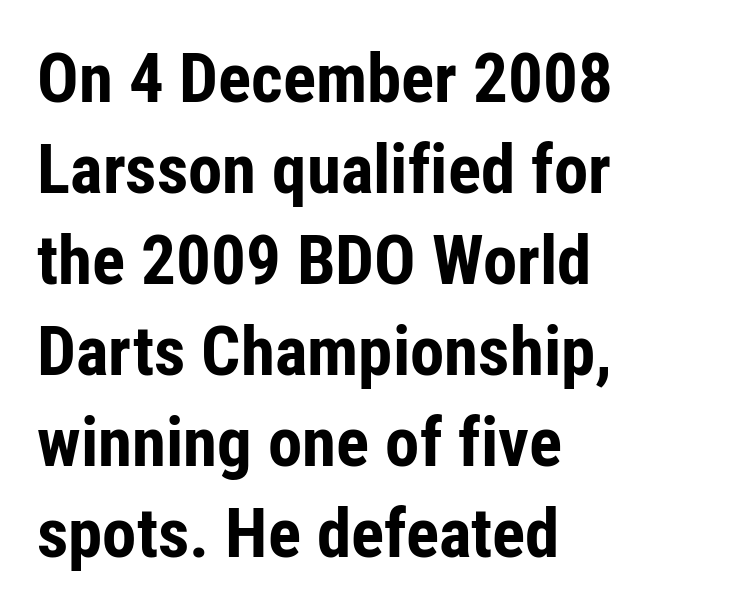
Q: Is the text bold? A: Yes.
Q: Is the text italic (slanted)? A: No, it is upright.
Q: Is the typeface a serif or a sans-serif typeface? A: Sans-serif.
Q: Is the text underlined? A: No.
Q: How is the paragraph aligned? A: Left-aligned.
Q: Is the spacing between letters normal or unusually wide? A: Normal.
Q: Is the spacing between lines tight, normal or loose? A: Normal.
Q: Width (condensed, normal, or wide)? A: Condensed.
Q: Stroke contrast? A: Low.
Q: x-height? A: Medium.
Q: Monospaced? A: No.
